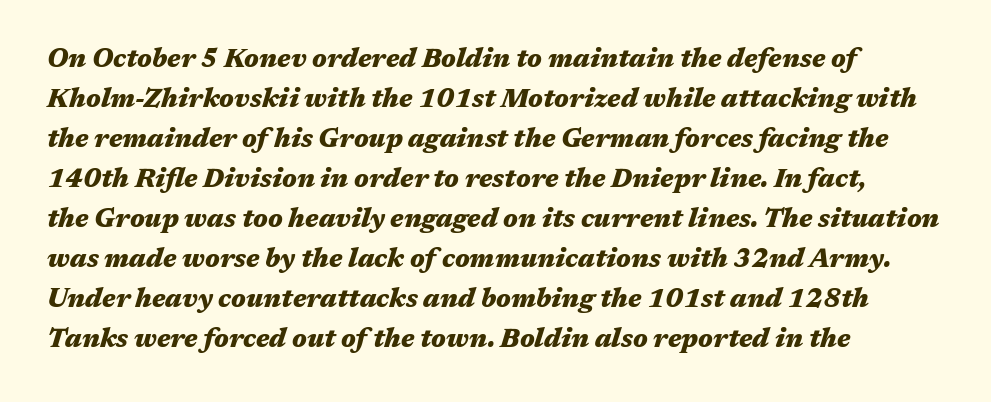
If you measured baseline to baseline, you'd find a middling distance. This rendering leaves character spacing at its baseline value. Decoration check: the copy has no underline. The letters are bold, with thick, heavy strokes. All the whitespace from short lines collects on the right. Would a proofreader flag this as italicized? Yes.
